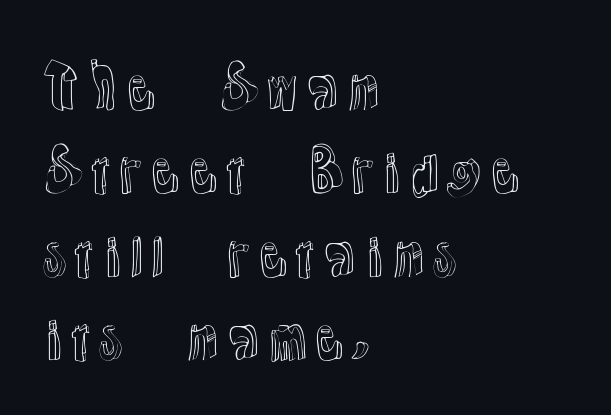
{"italic": "no", "width": "normal", "x_height": "medium", "monospaced": "no", "underline": "no", "align": "left", "line_spacing": "normal", "line_spacing_ratio": 1.49, "letter_spacing": "normal", "letter_spacing_em": 0.0, "glyph_px": 56}
